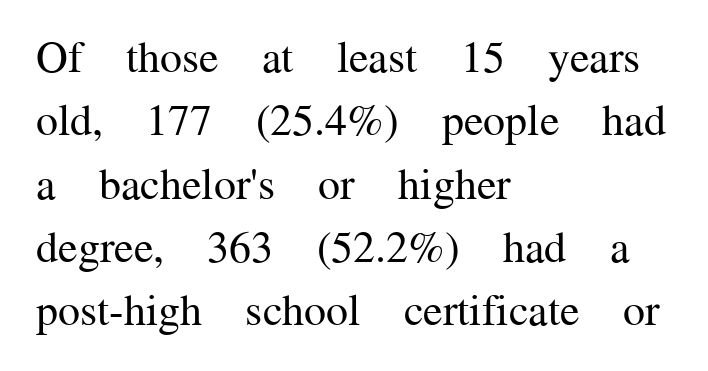
Q: Is the text bold? A: No.
Q: Is the text italic (slanted)? A: No, it is upright.
Q: Is the typeface a serif or a sans-serif typeface? A: Serif.
Q: Is the text underlined? A: No.
Q: How is the paragraph aligned? A: Left-aligned.
Q: Is the spacing between letters normal or unusually wide? A: Normal.
Q: Is the spacing between lines tight, normal or loose? A: Normal.
Q: Width (condensed, normal, or wide)? A: Normal.
Q: Stroke contrast? A: Medium.
Q: x-height? A: Medium.
Q: Monospaced? A: No.
